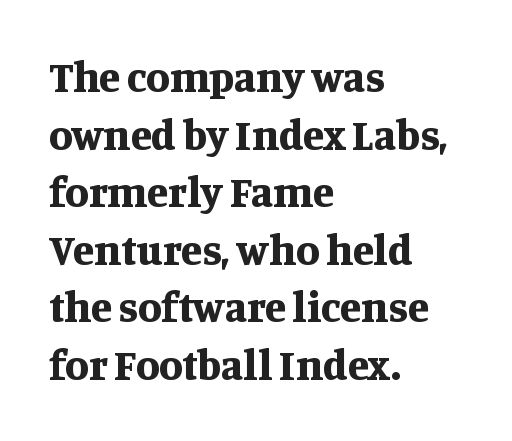
The image shows 43 px bold serif type, upright; set left-aligned, normal line spacing (1.34x), normal letter spacing, not underlined; medium stroke contrast and a large x-height.
